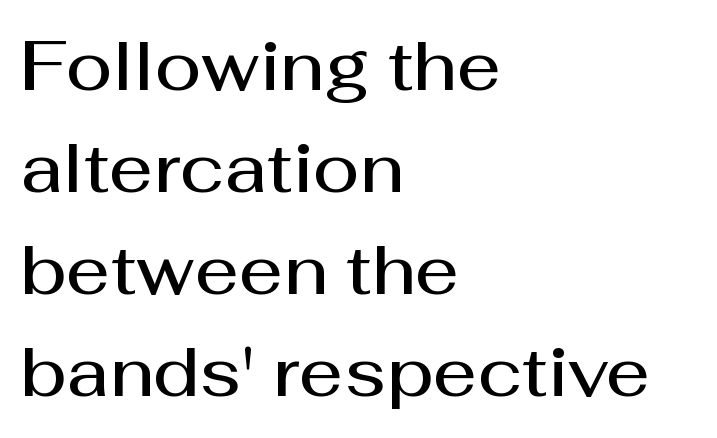
The image shows 69 px semibold sans-serif type, upright; set left-aligned, normal line spacing (1.48x), normal letter spacing, not underlined; medium stroke contrast and a medium x-height.
